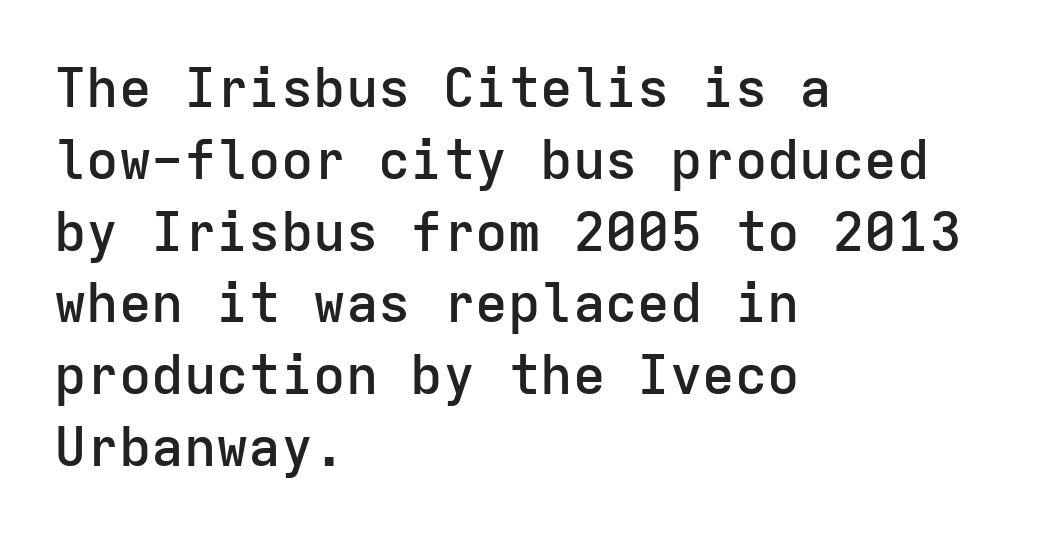
The image shows 54 px semibold sans-serif type, upright, monospaced; set left-aligned, normal line spacing (1.33x), normal letter spacing, not underlined; low stroke contrast and a medium x-height.
